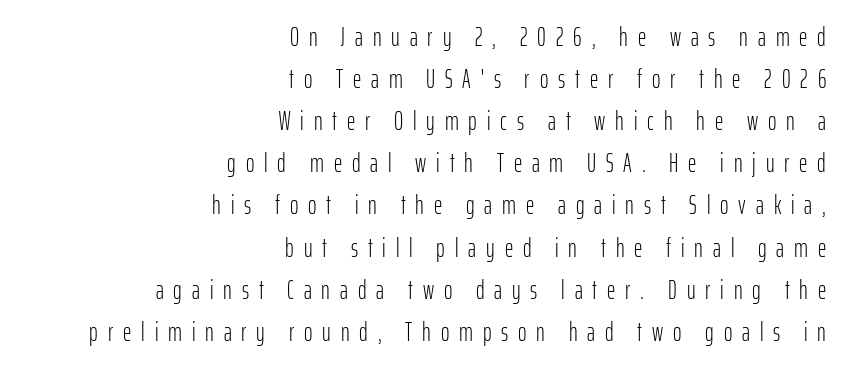
Q: Is the text bold? A: No.
Q: Is the text italic (slanted)? A: No, it is upright.
Q: Is the text underlined? A: No.
Q: How is the paragraph aligned? A: Right-aligned.
Q: Is the spacing between letters normal or unusually wide? A: Unusually wide.
Q: Is the spacing between lines tight, normal or loose? A: Normal.
